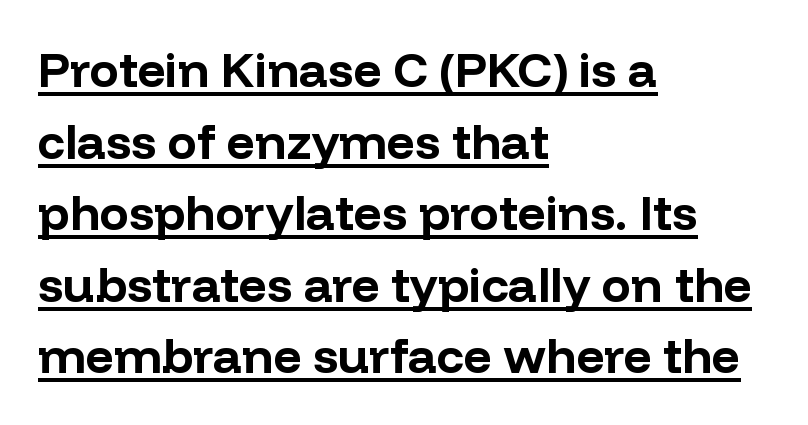
The image shows 49 px bold sans-serif type, upright; set left-aligned, normal line spacing (1.46x), normal letter spacing, underlined; low stroke contrast and a medium x-height.
